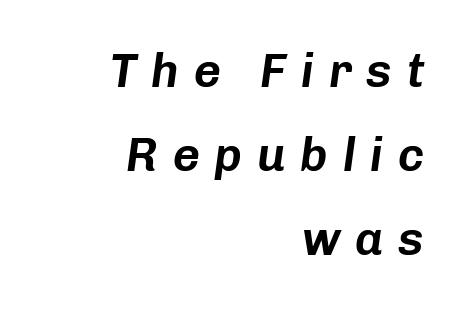
Slant detected: the letters are inclined. Here the designer chose a conventional face with non-uniform glyph widths. The rag falls on the left side of this text block. Compared with typical body copy, the letter spacing here is much looser. The space beneath each line is pristine and unruled.
